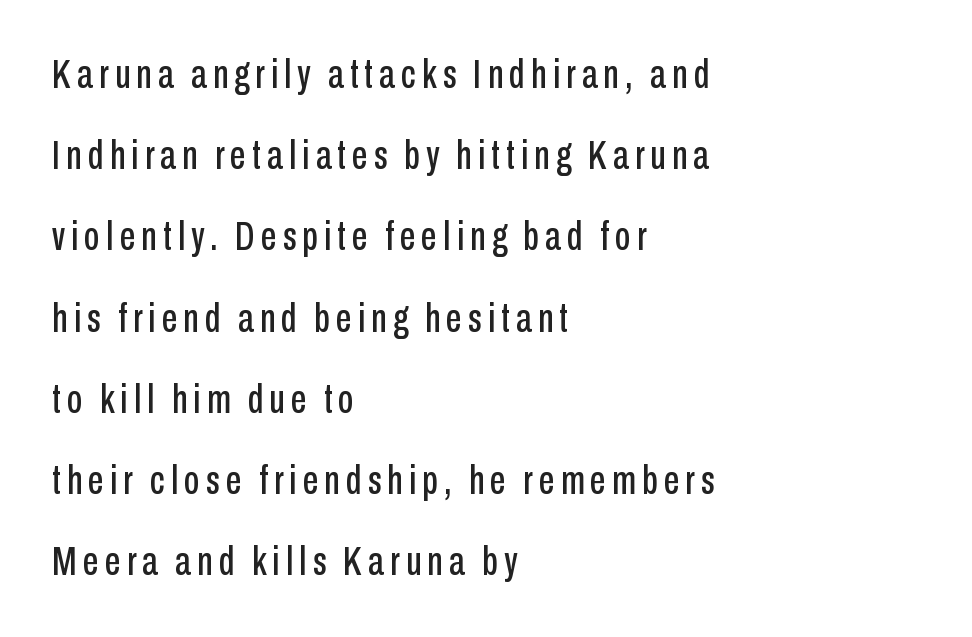
{"serif": "no", "italic": "no", "width": "condensed", "stroke_contrast": "low", "x_height": "medium", "monospaced": "no", "underline": "no", "align": "left", "line_spacing": "loose", "line_spacing_ratio": 2.03, "glyph_px": 40}
